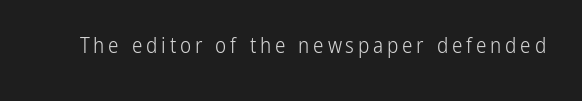
{"italic": "no", "bold": "no", "underline": "no", "glyph_px": 21}
